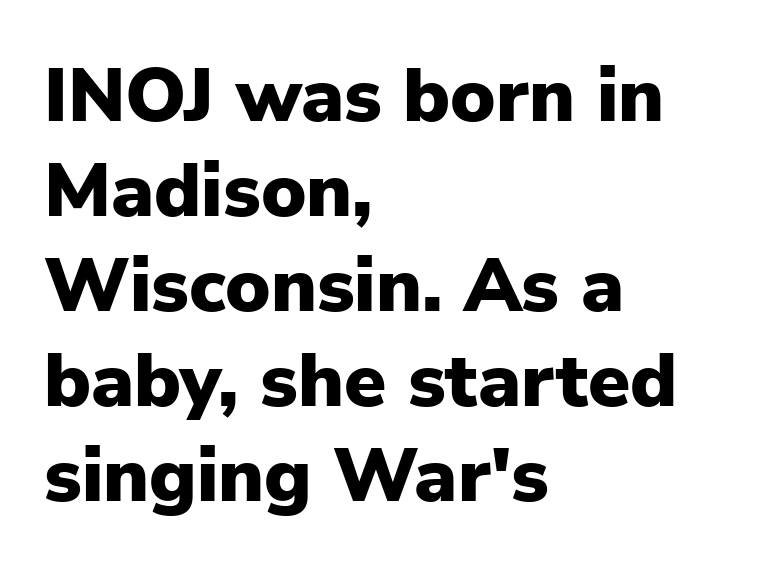
Q: Is the text bold? A: Yes.
Q: Is the text italic (slanted)? A: No, it is upright.
Q: Is the typeface a serif or a sans-serif typeface? A: Sans-serif.
Q: Is the text underlined? A: No.
Q: How is the paragraph aligned? A: Left-aligned.
Q: Is the spacing between letters normal or unusually wide? A: Normal.
Q: Is the spacing between lines tight, normal or loose? A: Normal.
Q: Width (condensed, normal, or wide)? A: Normal.
Q: Stroke contrast? A: Low.
Q: x-height? A: Medium.
Q: Monospaced? A: No.
